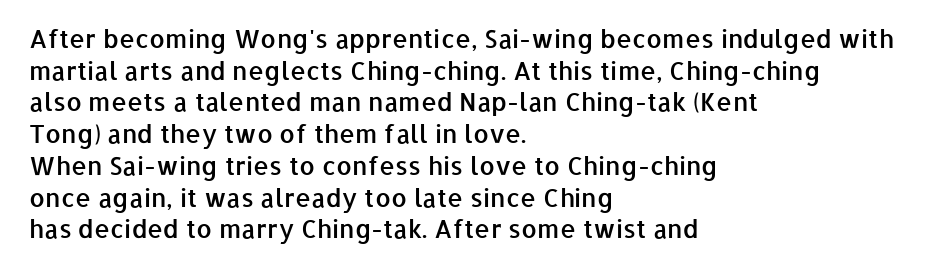
The image shows 25 px text type, upright; set left-aligned, normal line spacing (1.27x), normal letter spacing, not underlined.
